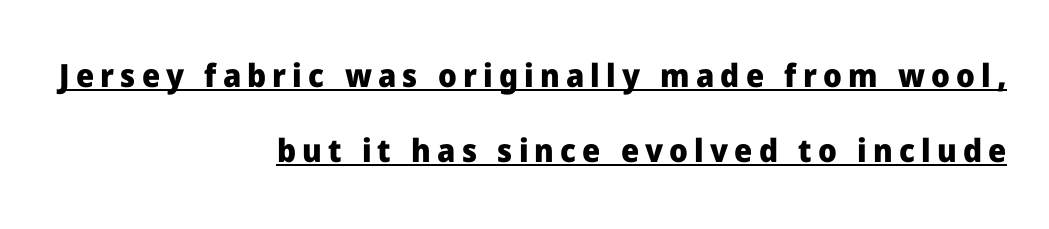
Q: Is the text bold? A: Yes.
Q: Is the text italic (slanted)? A: No, it is upright.
Q: Is the typeface a serif or a sans-serif typeface? A: Sans-serif.
Q: Is the text underlined? A: Yes.
Q: How is the paragraph aligned? A: Right-aligned.
Q: Is the spacing between lines tight, normal or loose? A: Loose.
Q: Width (condensed, normal, or wide)? A: Normal.
Q: Stroke contrast? A: Low.
Q: x-height? A: Medium.
Q: Monospaced? A: No.
